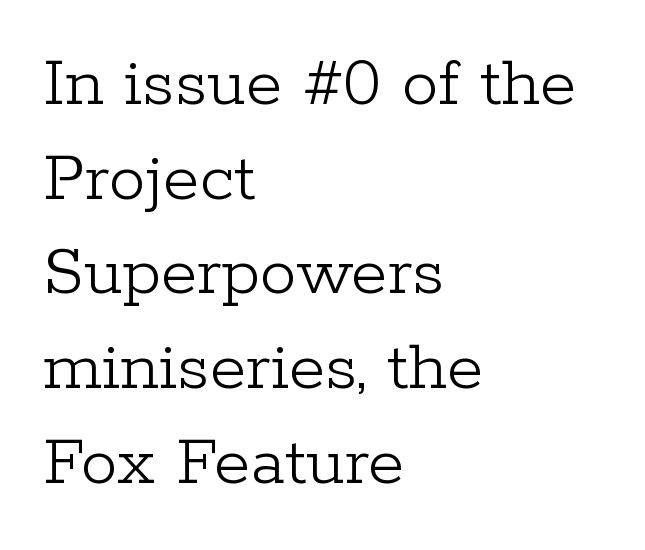
Q: Is the text bold? A: No.
Q: Is the text italic (slanted)? A: No, it is upright.
Q: Is the typeface a serif or a sans-serif typeface? A: Serif.
Q: Is the text underlined? A: No.
Q: How is the paragraph aligned? A: Left-aligned.
Q: Is the spacing between letters normal or unusually wide? A: Normal.
Q: Is the spacing between lines tight, normal or loose? A: Normal.
Q: Width (condensed, normal, or wide)? A: Normal.
Q: Stroke contrast? A: Low.
Q: x-height? A: Medium.
Q: Monospaced? A: No.
